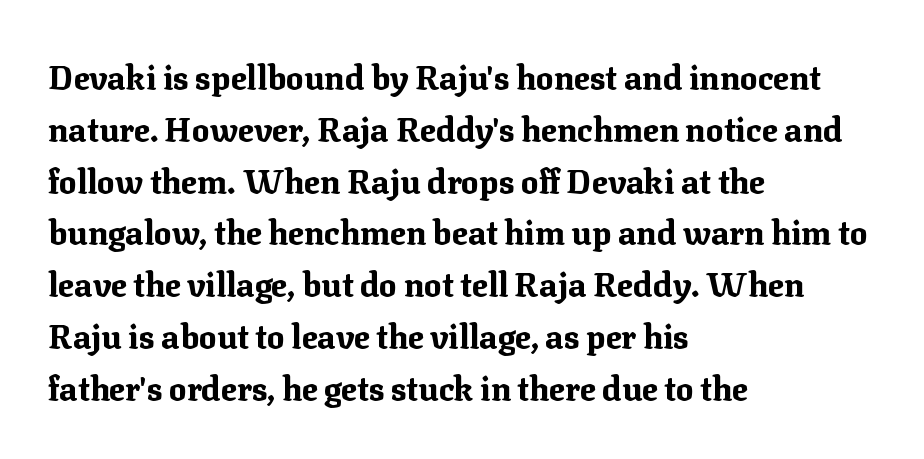
Q: Is the text bold? A: Yes.
Q: Is the text italic (slanted)? A: No, it is upright.
Q: Is the typeface a serif or a sans-serif typeface? A: Serif.
Q: Is the text underlined? A: No.
Q: How is the paragraph aligned? A: Left-aligned.
Q: Is the spacing between letters normal or unusually wide? A: Normal.
Q: Is the spacing between lines tight, normal or loose? A: Normal.
Q: Width (condensed, normal, or wide)? A: Normal.
Q: Stroke contrast? A: Medium.
Q: x-height? A: Medium.
Q: Monospaced? A: No.
